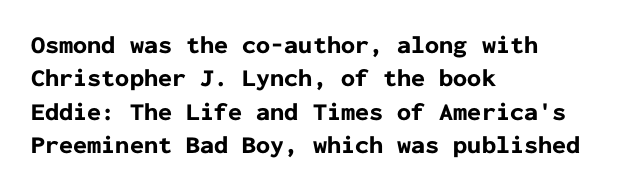
Q: Is the text bold? A: Yes.
Q: Is the text italic (slanted)? A: No, it is upright.
Q: Is the text underlined? A: No.
Q: How is the paragraph aligned? A: Left-aligned.
Q: Is the spacing between letters normal or unusually wide? A: Normal.
Q: Is the spacing between lines tight, normal or loose? A: Normal.
